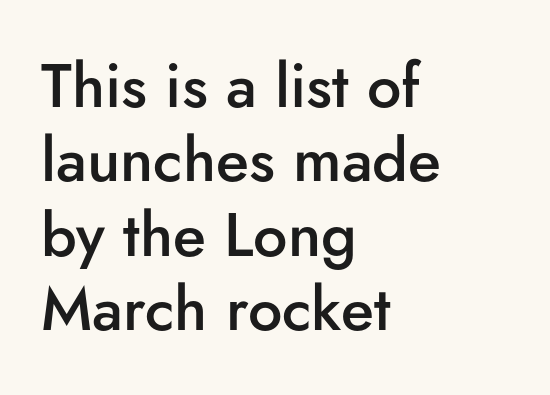
The image shows 61 px semibold sans-serif type, upright; set left-aligned, line spacing 1.22x, normal letter spacing, not underlined; low stroke contrast and a small x-height.
